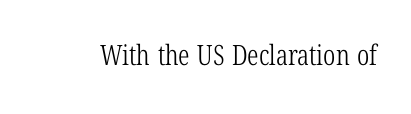
The zone under the glyphs is completely vacant. Ordinary non-slanted type is in use. This sample uses a serif face. The letterforms sit at book weight or below. This sample has the flowing, uneven cadence of proportional lettering.
